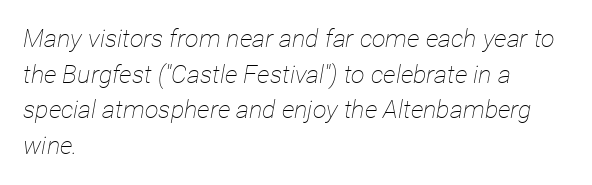
{"italic": "yes", "lean": "right", "slant_degrees": 12, "bold": "no", "underline": "no", "align": "left", "line_spacing": "normal", "line_spacing_ratio": 1.43, "letter_spacing": "normal", "letter_spacing_em": 0.0, "glyph_px": 25}
